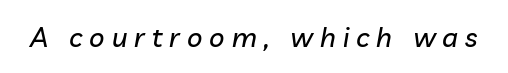
This sample uses an oblique cut, with every glyph tilted off the vertical. Bare-footed words on every line. The horizontal fit of the characters is loose and conspicuously gappy.
